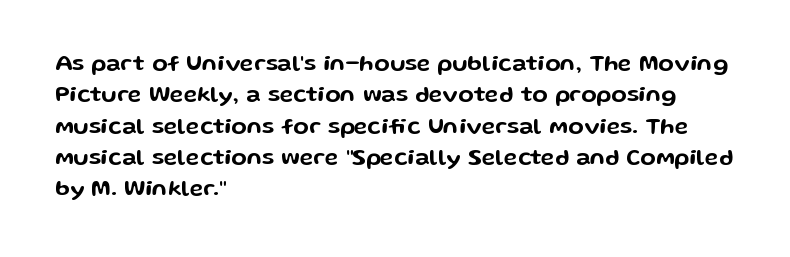
Q: Is the text italic (slanted)? A: No, it is upright.
Q: Is the text underlined? A: No.
Q: How is the paragraph aligned? A: Left-aligned.
Q: Is the spacing between letters normal or unusually wide? A: Normal.
Q: Is the spacing between lines tight, normal or loose? A: Normal.
